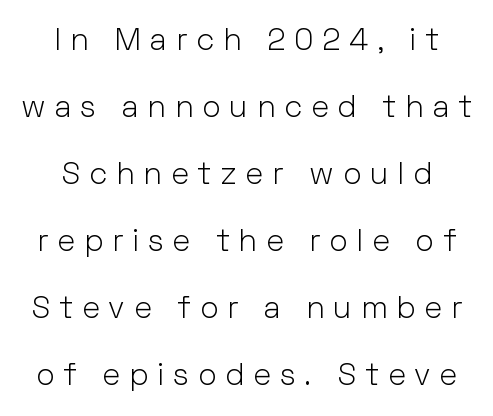
Q: Is the text bold? A: No.
Q: Is the text italic (slanted)? A: No, it is upright.
Q: Is the typeface a serif or a sans-serif typeface? A: Sans-serif.
Q: Is the text underlined? A: No.
Q: How is the paragraph aligned? A: Centered.
Q: Is the spacing between letters normal or unusually wide? A: Unusually wide.
Q: Is the spacing between lines tight, normal or loose? A: Loose.
Q: Width (condensed, normal, or wide)? A: Normal.
Q: Stroke contrast? A: Low.
Q: x-height? A: Medium.
Q: Monospaced? A: No.
